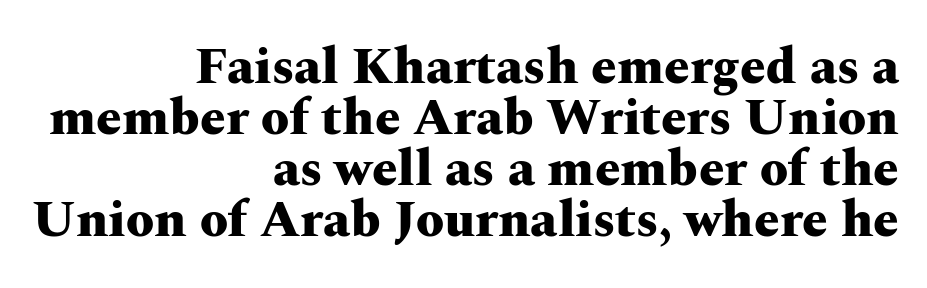
{"serif": "yes", "italic": "no", "bold": "yes", "weight": "heavy", "width": "wide", "stroke_contrast": "medium", "x_height": "medium", "monospaced": "no", "underline": "no", "align": "right", "line_spacing": "tight", "line_spacing_ratio": 1.0, "letter_spacing": "normal", "letter_spacing_em": 0.0, "glyph_px": 51}
